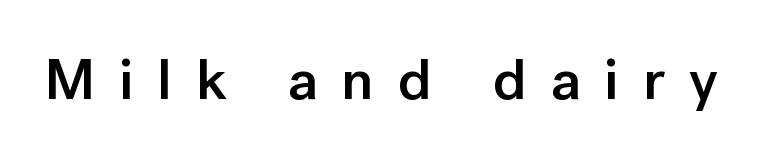
Substantial extra tracking has been applied to these lines. The typography opts for an upright posture over an oblique one. A sans-serif font was chosen for this passage. Slightly chunky letters — semibold, I'd say, not full bold. You could not count columns in this text — the font is proportionally spaced. Descenders are the only things crossing below the line.
